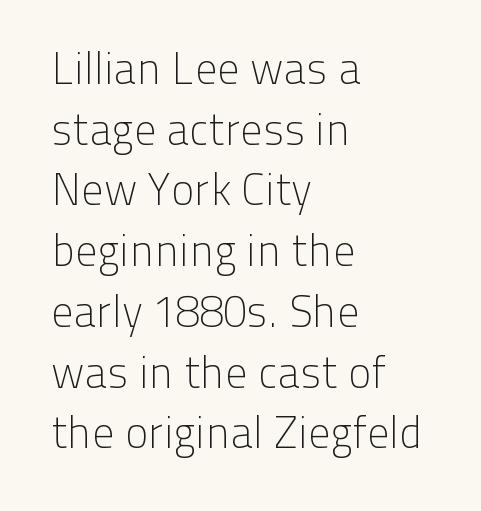
Q: Is the text bold? A: No.
Q: Is the text italic (slanted)? A: No, it is upright.
Q: Is the typeface a serif or a sans-serif typeface? A: Sans-serif.
Q: Is the text underlined? A: No.
Q: How is the paragraph aligned? A: Left-aligned.
Q: Is the spacing between letters normal or unusually wide? A: Normal.
Q: Is the spacing between lines tight, normal or loose? A: Normal.
Q: Width (condensed, normal, or wide)? A: Normal.
Q: Stroke contrast? A: Low.
Q: x-height? A: Medium.
Q: Monospaced? A: No.
